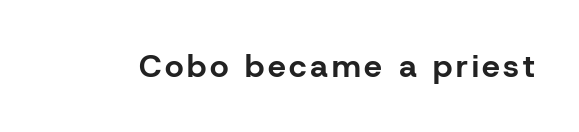
The image shows 32 px bold sans-serif type, upright; set not underlined; low stroke contrast and a medium x-height.
